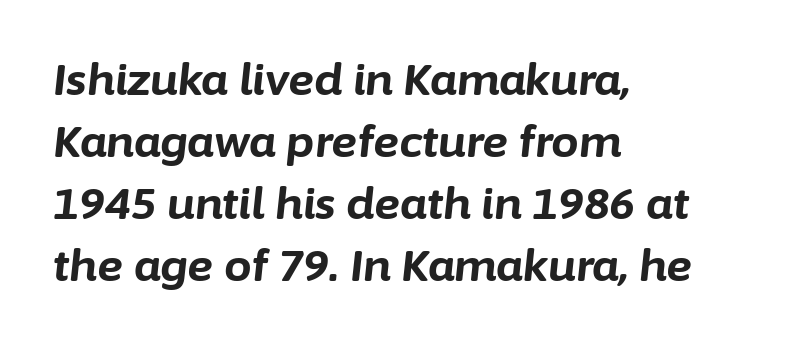
{"italic": "yes", "lean": "right", "slant_degrees": 6, "bold": "yes", "weight": "bold", "width": "normal", "stroke_contrast": "low", "x_height": "medium", "monospaced": "no", "underline": "no", "align": "left", "line_spacing": "normal", "line_spacing_ratio": 1.41, "letter_spacing": "normal", "letter_spacing_em": 0.0, "glyph_px": 44}
